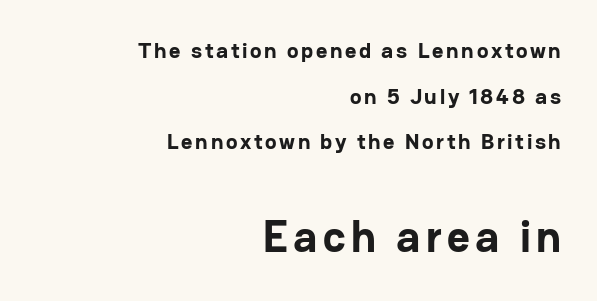
Line endings align vertically; line beginnings do not. Heavy, bold letterforms. Larger block? The one below; the one above is distinctly smaller. Note: no serifs on the glyphs. Glance below the letters and you will spot only blank space. Do the characters align in a grid? No, the font is proportional.
